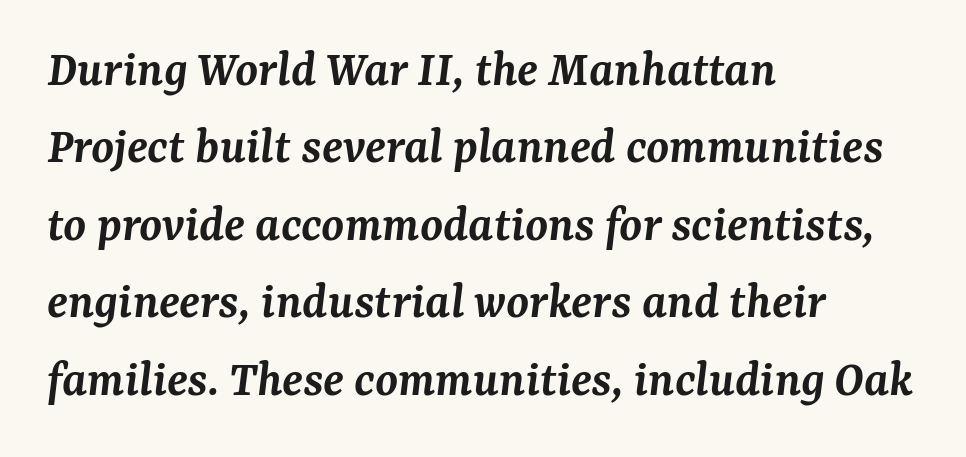
{"serif": "yes", "italic": "yes", "lean": "right", "slant_degrees": 7, "bold": "semi", "weight": "semibold", "width": "normal", "stroke_contrast": "medium", "x_height": "medium", "monospaced": "no", "underline": "no", "align": "left", "line_spacing": "normal", "line_spacing_ratio": 1.49, "letter_spacing": "normal", "letter_spacing_em": 0.0, "glyph_px": 52}
